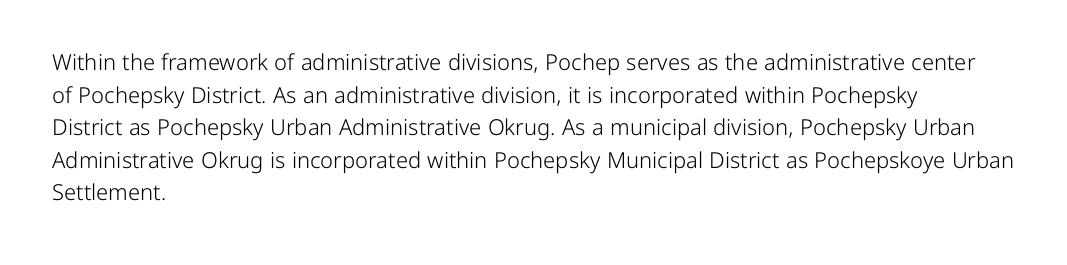
{"italic": "no", "bold": "no", "underline": "no", "align": "left", "line_spacing": "normal", "line_spacing_ratio": 1.48, "letter_spacing": "normal", "letter_spacing_em": 0.0, "glyph_px": 22}
